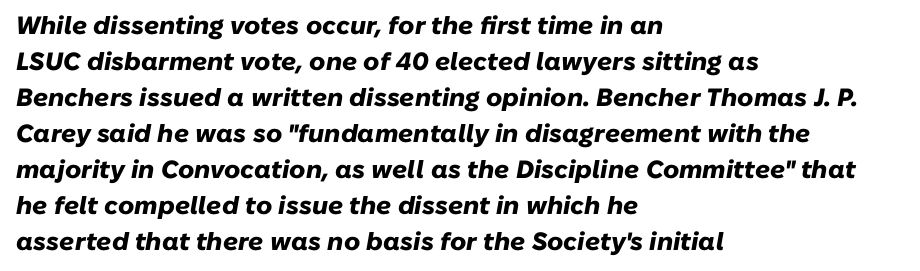
Q: Is the text bold? A: Yes.
Q: Is the text italic (slanted)? A: Yes, it leans right by about 10 degrees.
Q: Is the text underlined? A: No.
Q: How is the paragraph aligned? A: Left-aligned.
Q: Is the spacing between letters normal or unusually wide? A: Normal.
Q: Is the spacing between lines tight, normal or loose? A: Normal.
